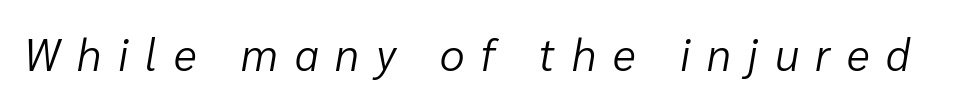
Q: Is the text bold? A: No.
Q: Is the text italic (slanted)? A: Yes, it leans right by about 10 degrees.
Q: Is the text underlined? A: No.
Q: Is the spacing between letters normal or unusually wide? A: Unusually wide.
Q: Width (condensed, normal, or wide)? A: Normal.
Q: Stroke contrast? A: Low.
Q: x-height? A: Medium.
Q: Monospaced? A: No.
